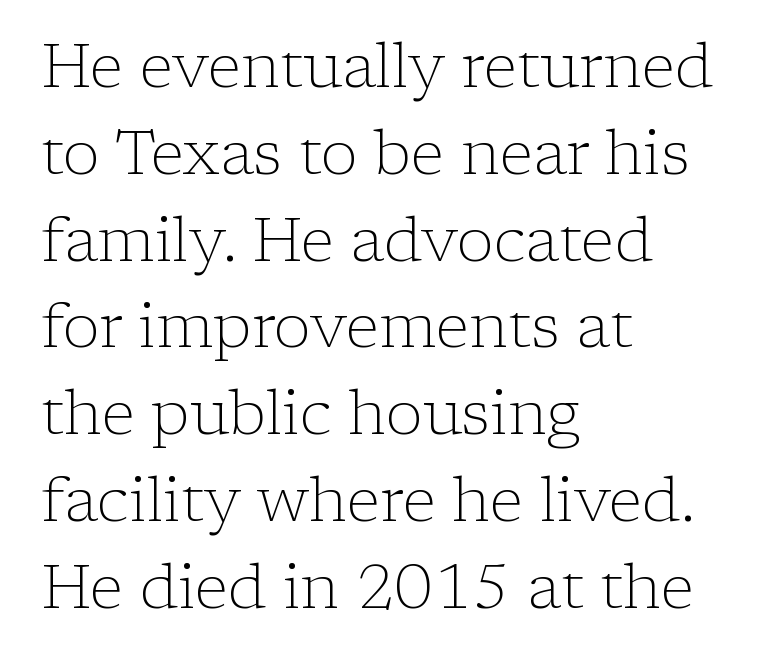
The image shows 62 px light serif type, upright; set left-aligned, normal line spacing (1.4x), normal letter spacing, not underlined; low stroke contrast and a medium x-height.
